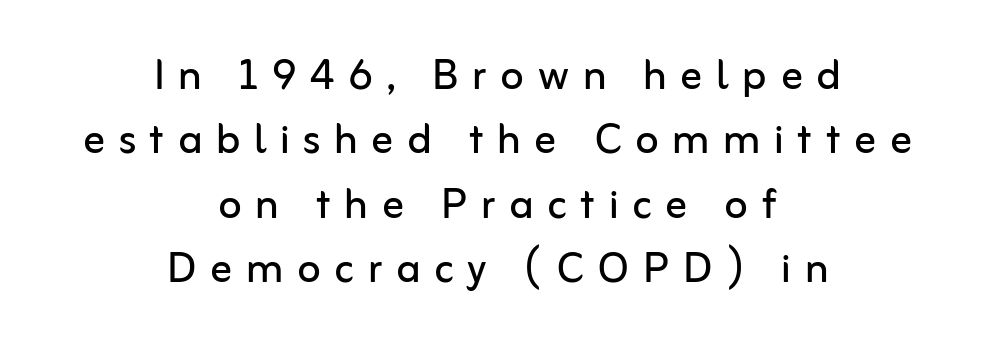
Is the stroke heavy? The answer is a plain regular-or-lighter. Typographically, this falls in the sans-serif category. The passage shown is not underscored anywhere. Look at the tracking — it's clearly loosened, letters drifting apart. Short and long lines alike share a common midpoint. The lettering holds an erect, upright posture throughout.
